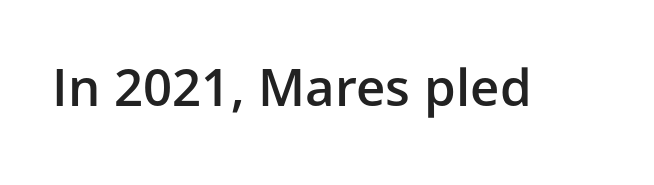
The image shows 51 px semibold sans-serif type, upright; set normal letter spacing, not underlined; low stroke contrast and a medium x-height.
